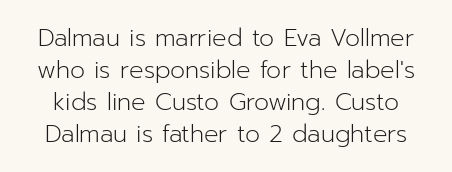
Each stroke keeps to a modest, everyday thickness or less. The lettering stays uniformly vertical, giving the passage a roman look. Vertically, the passage feels balanced, rows spaced as you'd expect. Only glyphs here, with clear space below each row. The line texture is even and compact thanks to regular tracking.
